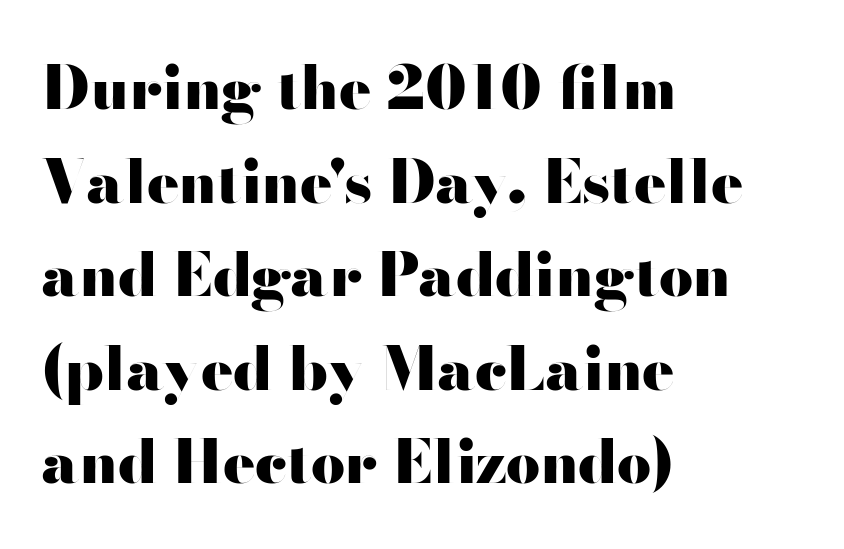
{"italic": "no", "bold": "yes", "weight": "heavy", "width": "wide", "stroke_contrast": "high", "x_height": "small", "monospaced": "no", "underline": "no", "align": "left", "line_spacing": "normal", "line_spacing_ratio": 1.56, "letter_spacing": "normal", "letter_spacing_em": 0.0, "glyph_px": 60}
